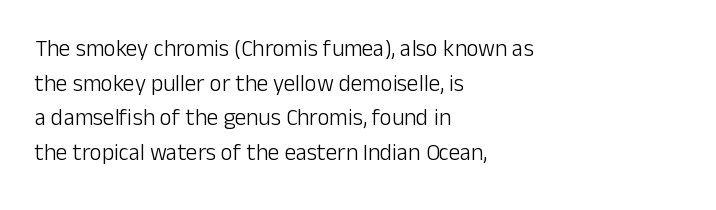
{"italic": "no", "bold": "no", "underline": "no", "align": "left", "line_spacing": "normal", "line_spacing_ratio": 1.51, "letter_spacing": "normal", "letter_spacing_em": 0.0, "glyph_px": 23}
